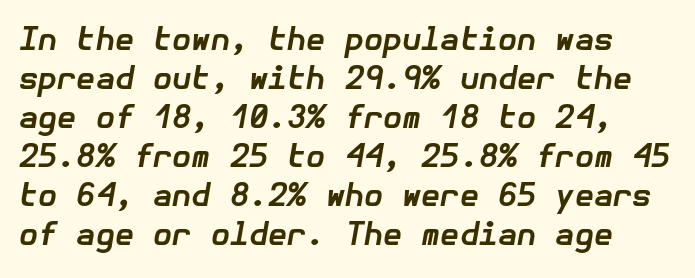
Q: Is the text bold? A: Yes.
Q: Is the text italic (slanted)? A: Yes, it leans right by about 10 degrees.
Q: Is the text underlined? A: No.
Q: Is the spacing between letters normal or unusually wide? A: Normal.
Q: Is the spacing between lines tight, normal or loose? A: Normal.
Q: Width (condensed, normal, or wide)? A: Normal.
Q: Stroke contrast? A: Low.
Q: x-height? A: Medium.
